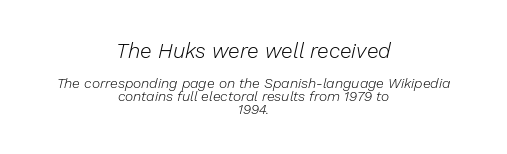
Q: Is the text bold? A: No.
Q: Is the text italic (slanted)? A: Yes, it leans right by about 13 degrees.
Q: Is the text underlined? A: No.
Q: How is the paragraph aligned? A: Centered.
Q: Is the spacing between letters normal or unusually wide? A: Normal.
Q: Is the spacing between lines tight, normal or loose? A: Tight.
Q: Which block of text is set in a larger size, the first (top) or the second (bottom)? A: The first (top) one.
